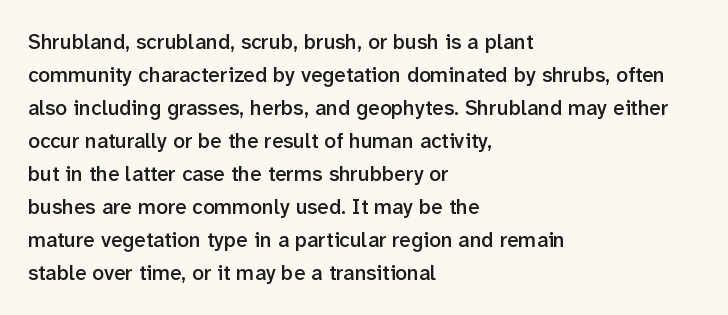
The image shows 21 px text type, upright; set left-aligned, normal line spacing (1.57x), normal letter spacing, not underlined.
